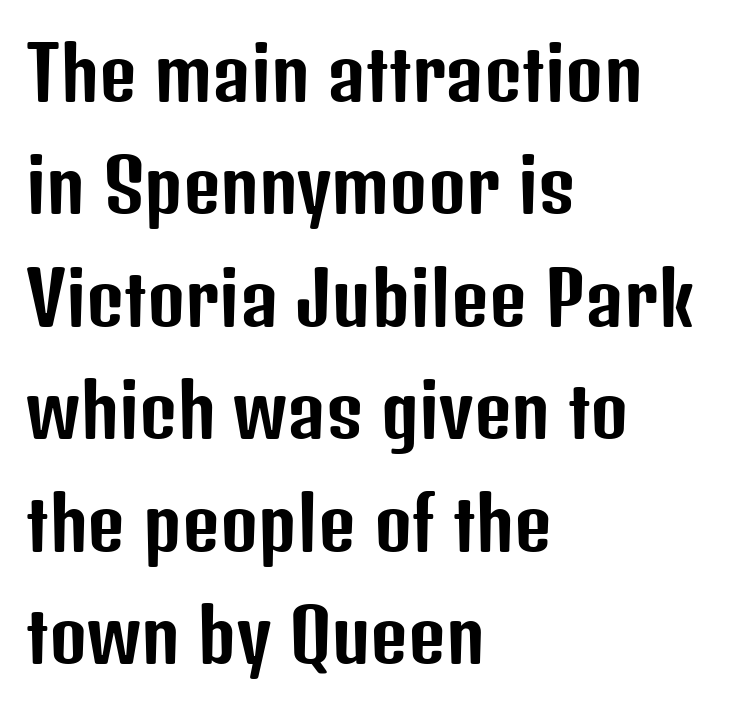
Do the letters lean? They stand straight. How would I describe the line gaps? Plain and ordinary. The letterforms sit shoulder to shoulder at normal distance. Anything drawn beneath the words? Only blank space. Spacing verdict: proportional, widths tailored to each character.
